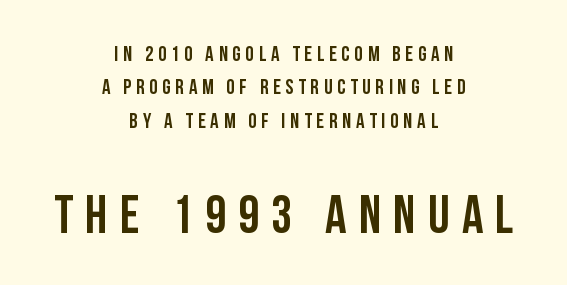
Spacing verdict: proportional, widths tailored to each character. On the weight axis this lands at bold, roughly 700. Size contrast runs from small at the top to large at the bottom. This is roman type, the default non-slanted kind.
